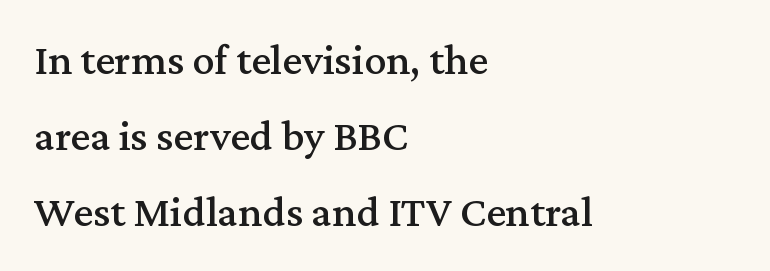
The image shows 44 px serif type, upright; set left-aligned, line spacing 1.73x, normal letter spacing, not underlined; medium stroke contrast and a medium x-height.
